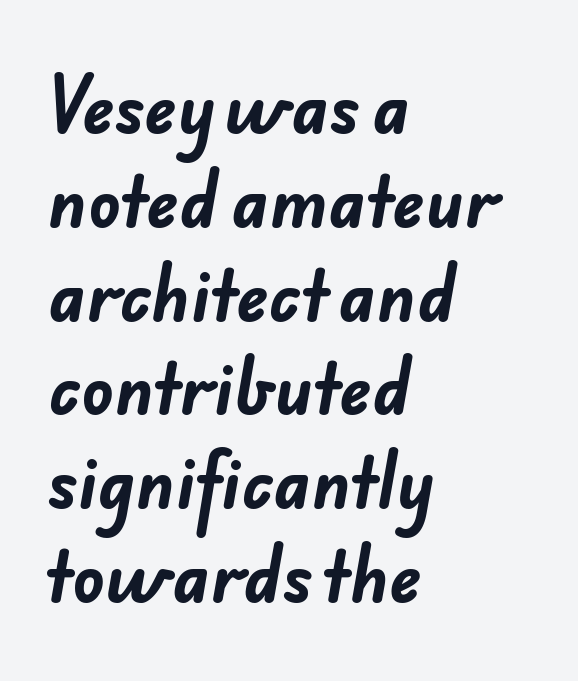
The image shows 67 px bold sans-serif type; set left-aligned, normal line spacing (1.4x), normal letter spacing, not underlined; low stroke contrast and a small x-height.
